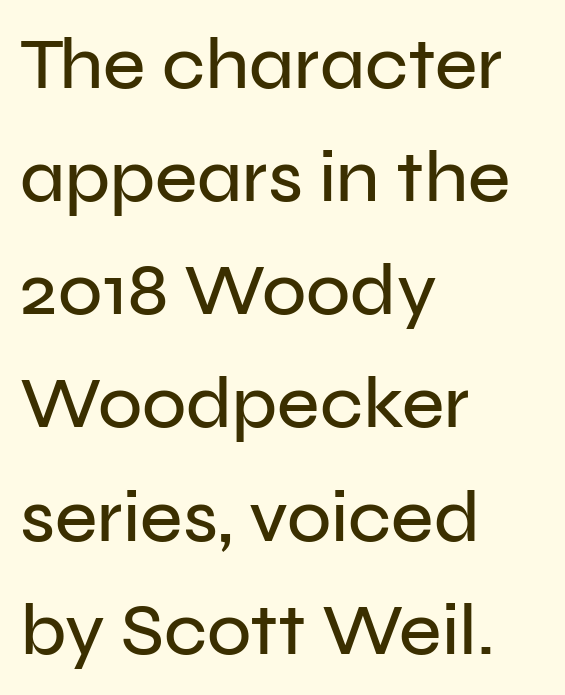
The image shows 73 px sans-serif type, upright; set left-aligned, normal line spacing (1.55x), normal letter spacing, not underlined; low stroke contrast and a medium x-height.
